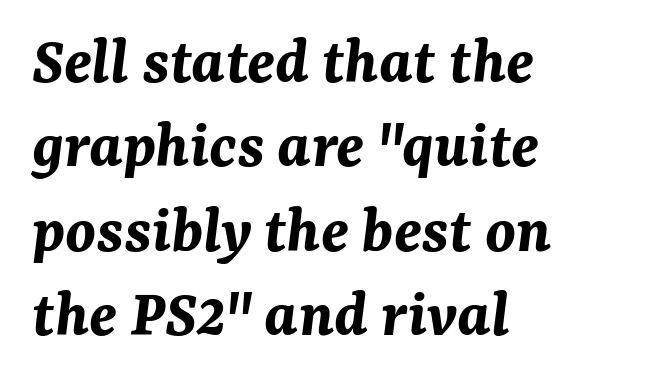
{"italic": "yes", "lean": "right", "slant_degrees": 7, "bold": "yes", "weight": "bold", "width": "normal", "stroke_contrast": "medium", "x_height": "medium", "monospaced": "no", "underline": "no", "align": "left", "line_spacing_ratio": 1.24, "letter_spacing": "normal", "letter_spacing_em": 0.0, "glyph_px": 68}
